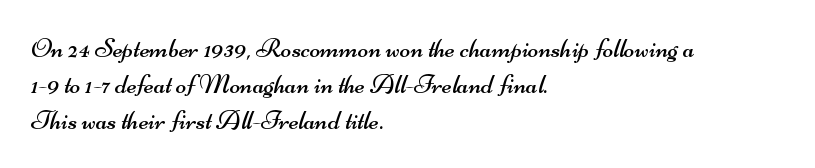
The passage shown stacks its lines at a standard gap. The weight tops out at a normal text grade. Beneath every word, the page is bare. Tracking here is standard; glyphs follow each other at the usual distance. Proportional: the letters do not fall into vertical columns.
